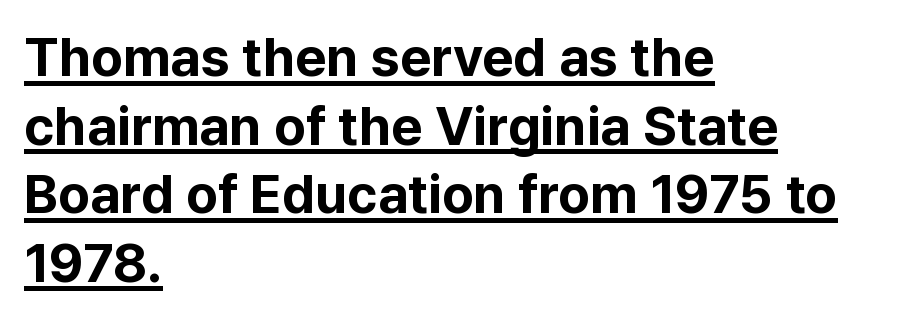
The image shows 54 px bold sans-serif type, upright; set left-aligned, normal line spacing (1.27x), normal letter spacing, underlined; low stroke contrast and a medium x-height.
